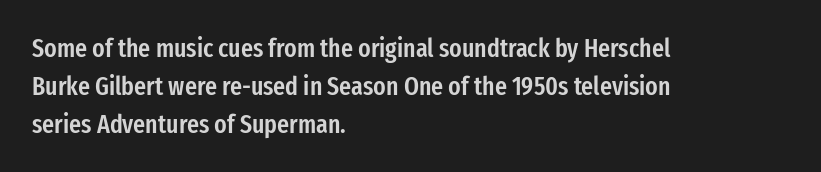
{"italic": "no", "bold": "semi", "underline": "no", "align": "left", "line_spacing": "normal", "line_spacing_ratio": 1.46, "letter_spacing": "normal", "letter_spacing_em": 0.0, "glyph_px": 26}
